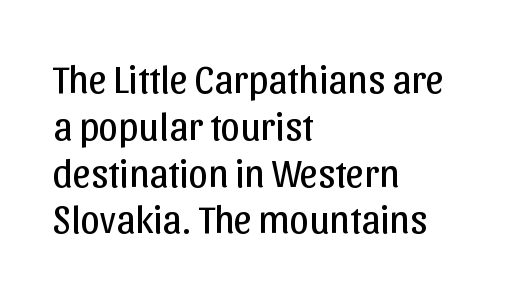
{"serif": "no", "italic": "no", "bold": "no", "weight": "regular", "width": "normal", "stroke_contrast": "low", "x_height": "medium", "monospaced": "no", "underline": "no", "align": "left", "line_spacing_ratio": 1.2, "letter_spacing": "normal", "letter_spacing_em": 0.0, "glyph_px": 39}
